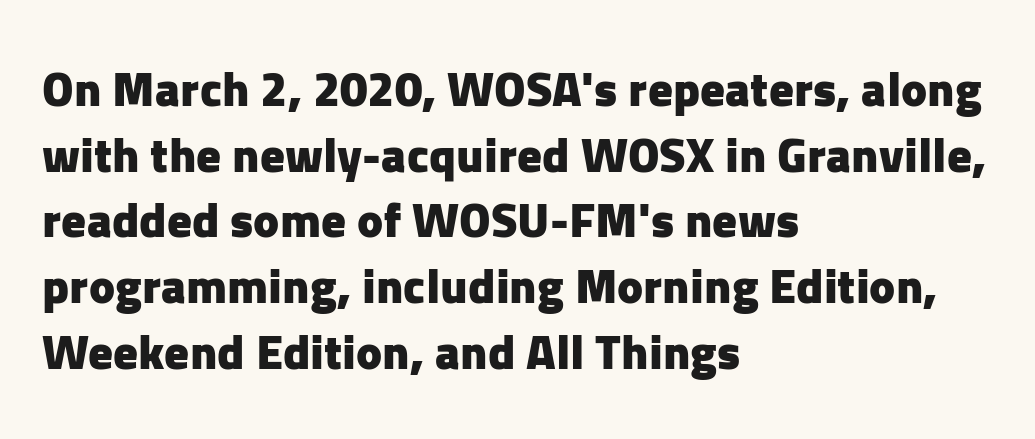
The image shows 49 px heavy sans-serif type, upright; set left-aligned, normal line spacing (1.34x), normal letter spacing, not underlined; low stroke contrast and a medium x-height.
